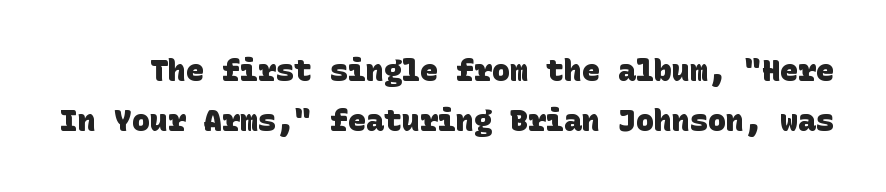
{"serif": "no", "bold": "yes", "weight": "heavy", "width": "normal", "stroke_contrast": "low", "x_height": "large", "underline": "no", "line_spacing": "normal", "line_spacing_ratio": 1.67, "letter_spacing": "normal", "letter_spacing_em": 0.0, "glyph_px": 30}
